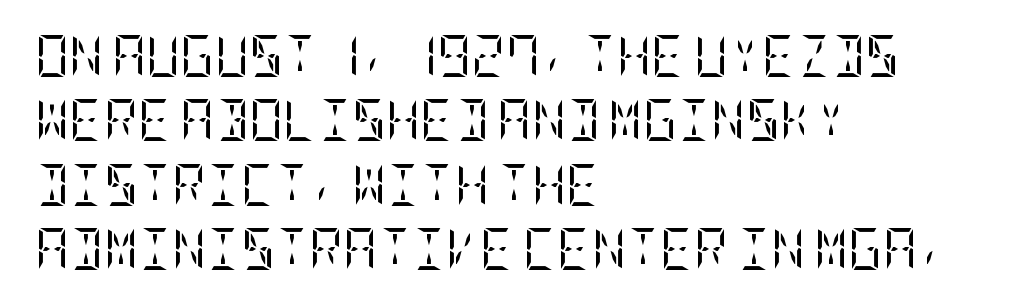
{"serif": "yes", "italic": "no", "bold": "no", "weight": "regular", "width": "condensed", "stroke_contrast": "low", "x_height": "large", "underline": "no", "align": "left", "line_spacing": "normal", "line_spacing_ratio": 1.53, "letter_spacing": "normal", "letter_spacing_em": 0.0, "glyph_px": 42}
